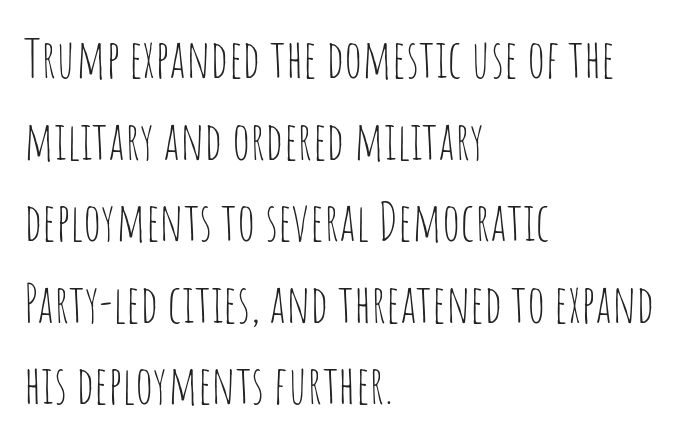
Proportional: the letters do not fall into vertical columns. Quick note: underline off. Honestly, the row spacing looks completely unremarkable. In terms of posture, this sample is upright. Honestly, the letter spacing is just normal — you wouldn't notice it. The compositor pushed each line to the left boundary.
